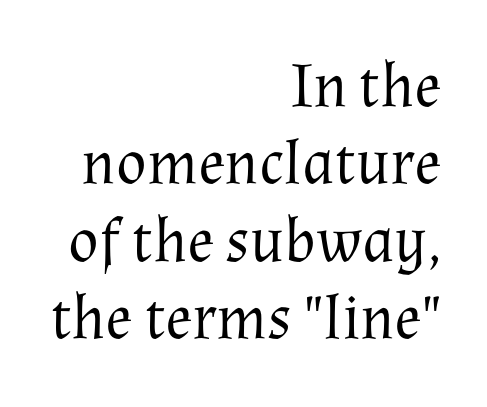
The image shows 63 px regular-weight serif type, upright; set right-aligned, line spacing 1.23x, normal letter spacing, not underlined; medium stroke contrast and a medium x-height.
